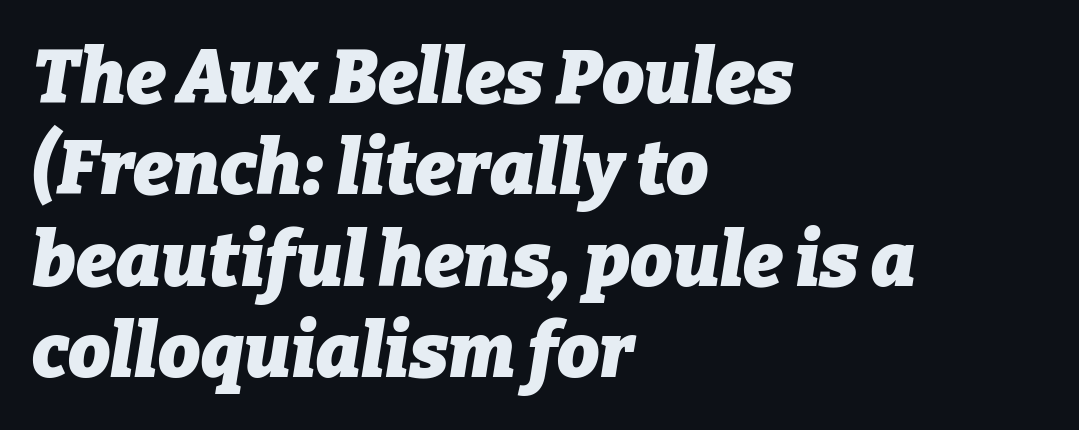
{"italic": "yes", "lean": "right", "slant_degrees": 9, "bold": "yes", "weight": "heavy", "width": "normal", "stroke_contrast": "low", "x_height": "medium", "monospaced": "no", "underline": "no", "align": "left", "line_spacing_ratio": 1.22, "letter_spacing": "normal", "letter_spacing_em": 0.0, "glyph_px": 75}
